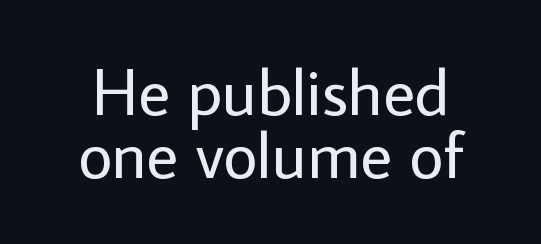
Proportional: the letters do not fall into vertical columns. If you measured baseline to baseline, you'd find a short distance. Default kerning and tracking; the words read as compact shapes. No extra ink here — the face is not bold.
